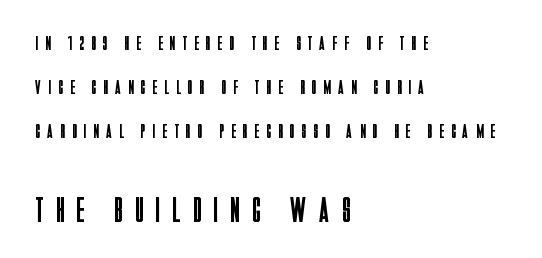
The image shows 35 px regular-weight, condensed sans-serif type, upright; set left-aligned, loose line spacing (2.2x), unusually wide letter spacing (+0.38 em), not underlined; the second (bottom) block is 1.75x larger; low stroke contrast and a large x-height.
